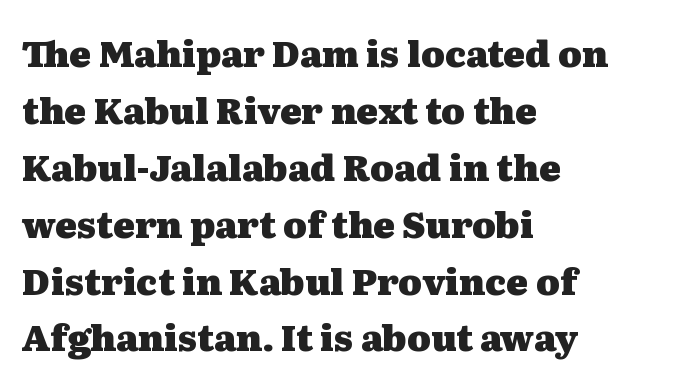
The image shows 36 px heavy, wide serif type, upright; set left-aligned, normal line spacing (1.58x), normal letter spacing, not underlined; medium stroke contrast and a medium x-height.
